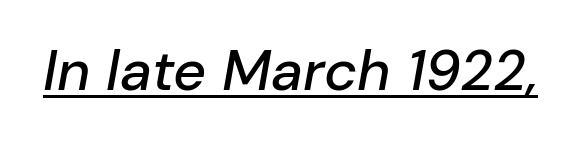
{"italic": "yes", "lean": "right", "slant_degrees": 10, "width": "normal", "stroke_contrast": "low", "x_height": "medium", "monospaced": "no", "underline": "yes", "letter_spacing": "normal", "letter_spacing_em": 0.0, "glyph_px": 57}
